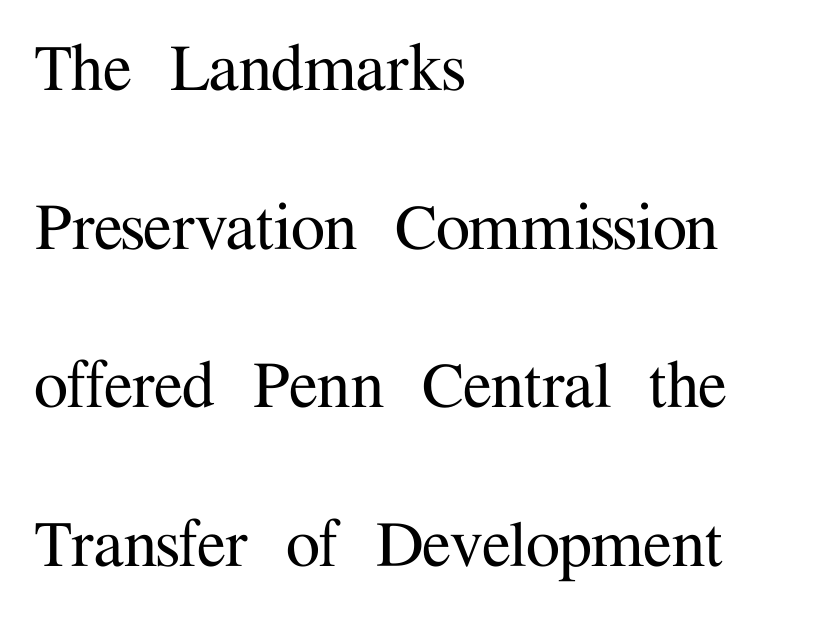
Rows of type keep a wide berth in the vertical direction. Any mark beneath the type? The region is blank. Spacing verdict: proportional, widths tailored to each character. The text was rendered using a seriffed face with decorative stroke endings. The specimen reads as upright at a glance. These lines keep a tight, regular rhythm from letter to letter.
